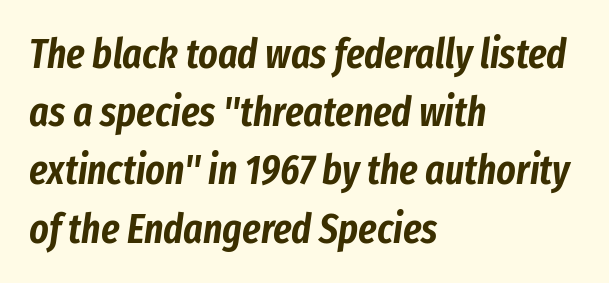
Q: Is the text italic (slanted)? A: Yes, it leans right by about 8 degrees.
Q: Is the text underlined? A: No.
Q: How is the paragraph aligned? A: Left-aligned.
Q: Is the spacing between letters normal or unusually wide? A: Normal.
Q: Is the spacing between lines tight, normal or loose? A: Normal.
Q: Width (condensed, normal, or wide)? A: Condensed.
Q: Stroke contrast? A: Low.
Q: x-height? A: Medium.
Q: Monospaced? A: No.
